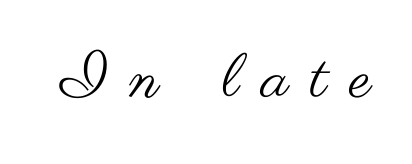
Q: Is the text bold? A: No.
Q: Is the text italic (slanted)? A: Yes.
Q: Is the typeface a serif or a sans-serif typeface? A: Sans-serif.
Q: Is the text underlined? A: No.
Q: Is the spacing between letters normal or unusually wide? A: Unusually wide.
Q: Width (condensed, normal, or wide)? A: Wide.
Q: Stroke contrast? A: Medium.
Q: x-height? A: Small.
Q: Monospaced? A: No.
